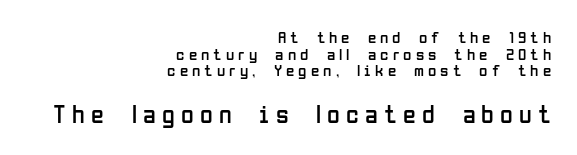
Q: Is the text bold? A: No.
Q: Is the text italic (slanted)? A: No, it is upright.
Q: Is the text underlined? A: No.
Q: How is the paragraph aligned? A: Right-aligned.
Q: Is the spacing between letters normal or unusually wide? A: Unusually wide.
Q: Is the spacing between lines tight, normal or loose? A: Tight.
Q: Which block of text is set in a larger size, the first (top) or the second (bottom)? A: The second (bottom) one.
